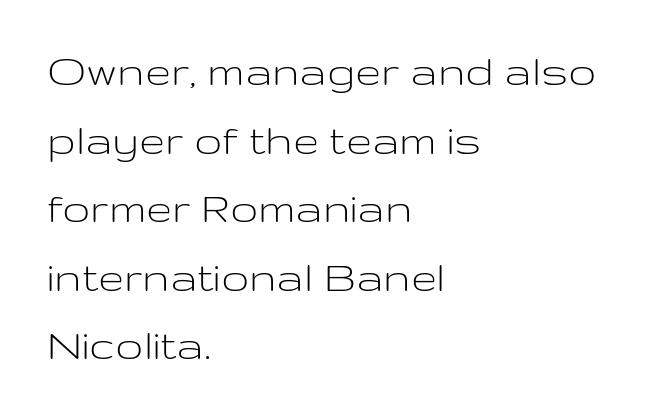
The strip under each line holds only bare page. A typesetter would call this proportional, since set widths differ per character. Short note: letters normally spaced. The specimen reads as upright at a glance. A student would call this left alignment; a typographer would say flush left, rag right. The leading is moderate, giving the passage an even texture.
